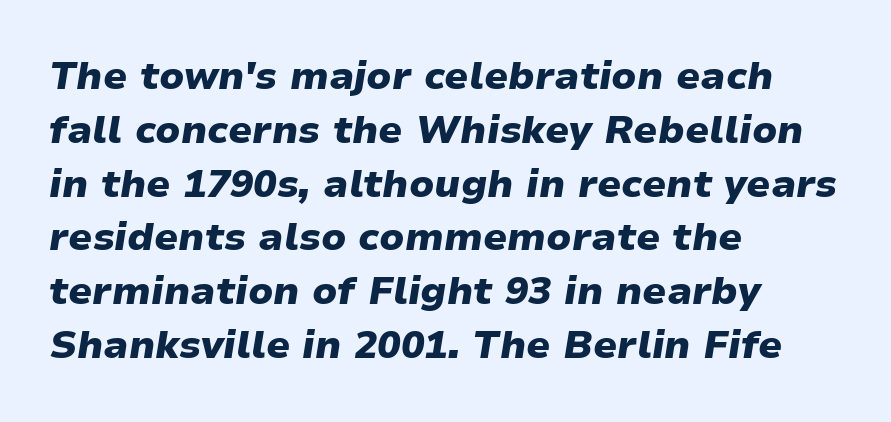
Q: Is the text bold? A: Yes.
Q: Is the text italic (slanted)? A: Yes, it leans right by about 9 degrees.
Q: Is the text underlined? A: No.
Q: How is the paragraph aligned? A: Left-aligned.
Q: Is the spacing between letters normal or unusually wide? A: Normal.
Q: Is the spacing between lines tight, normal or loose? A: Normal.
Q: Width (condensed, normal, or wide)? A: Normal.
Q: Stroke contrast? A: Low.
Q: x-height? A: Medium.
Q: Monospaced? A: No.
